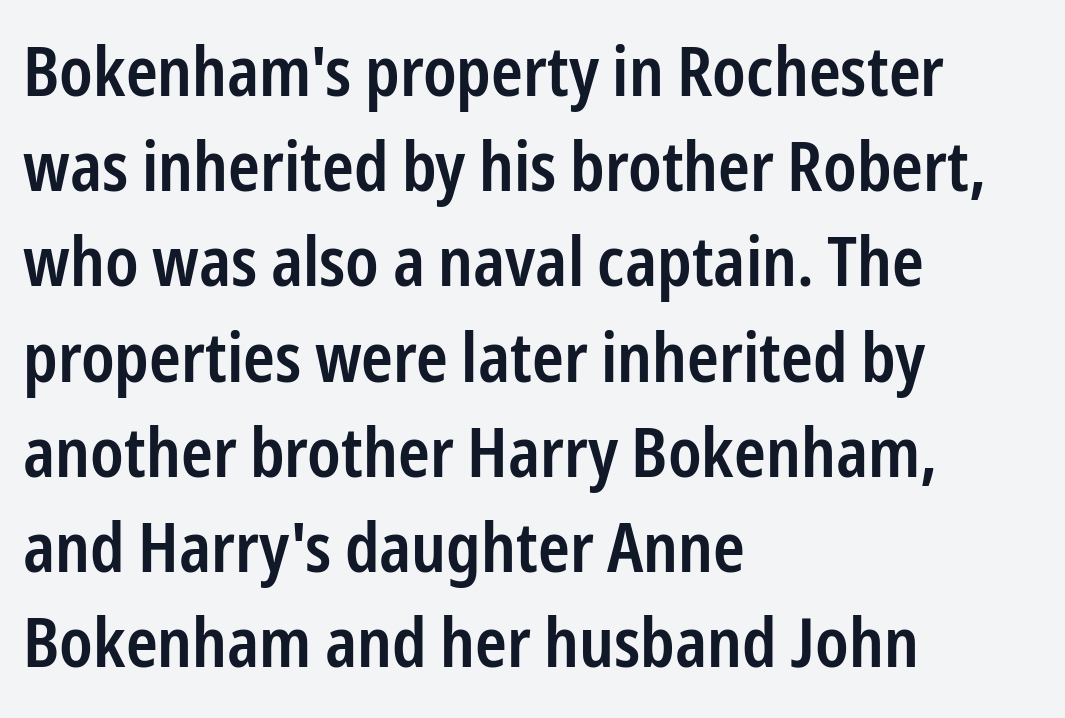
{"serif": "no", "italic": "no", "bold": "semi", "weight": "semibold", "width": "condensed", "stroke_contrast": "low", "x_height": "medium", "monospaced": "no", "underline": "no", "align": "left", "line_spacing": "normal", "line_spacing_ratio": 1.4, "letter_spacing": "normal", "letter_spacing_em": 0.0, "glyph_px": 68}
